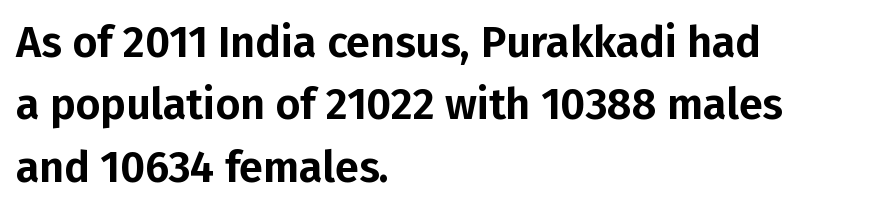
The image shows 43 px sans-serif type, upright; set left-aligned, normal line spacing (1.45x), normal letter spacing, not underlined; low stroke contrast and a medium x-height.
